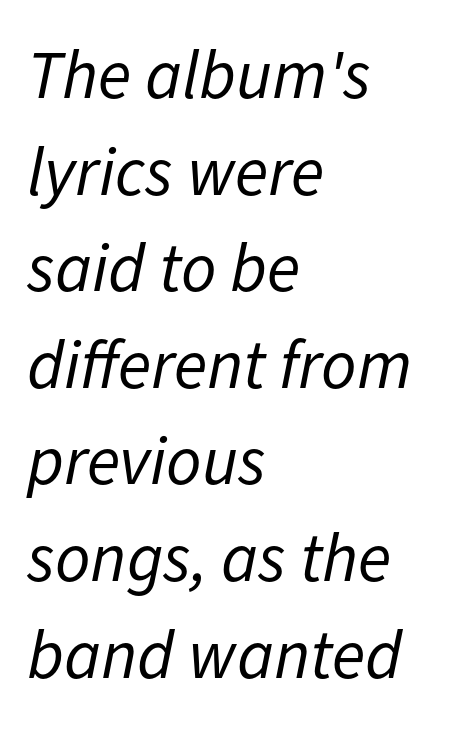
The image shows 69 px regular-weight type, italic (leaning right); set left-aligned, normal line spacing (1.4x), normal letter spacing, not underlined; low stroke contrast and a medium x-height.
